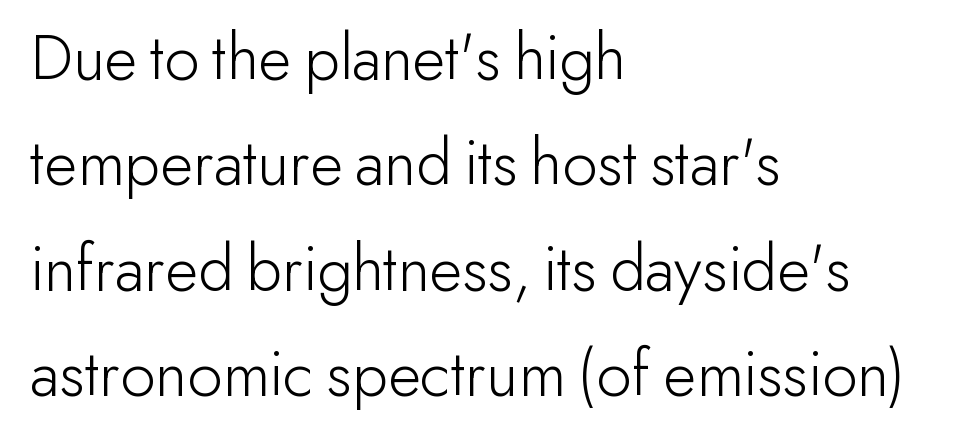
Q: Is the text bold? A: No.
Q: Is the text italic (slanted)? A: No, it is upright.
Q: Is the typeface a serif or a sans-serif typeface? A: Sans-serif.
Q: Is the text underlined? A: No.
Q: How is the paragraph aligned? A: Left-aligned.
Q: Is the spacing between letters normal or unusually wide? A: Normal.
Q: Is the spacing between lines tight, normal or loose? A: Normal.
Q: Width (condensed, normal, or wide)? A: Normal.
Q: Stroke contrast? A: Low.
Q: x-height? A: Small.
Q: Monospaced? A: No.
